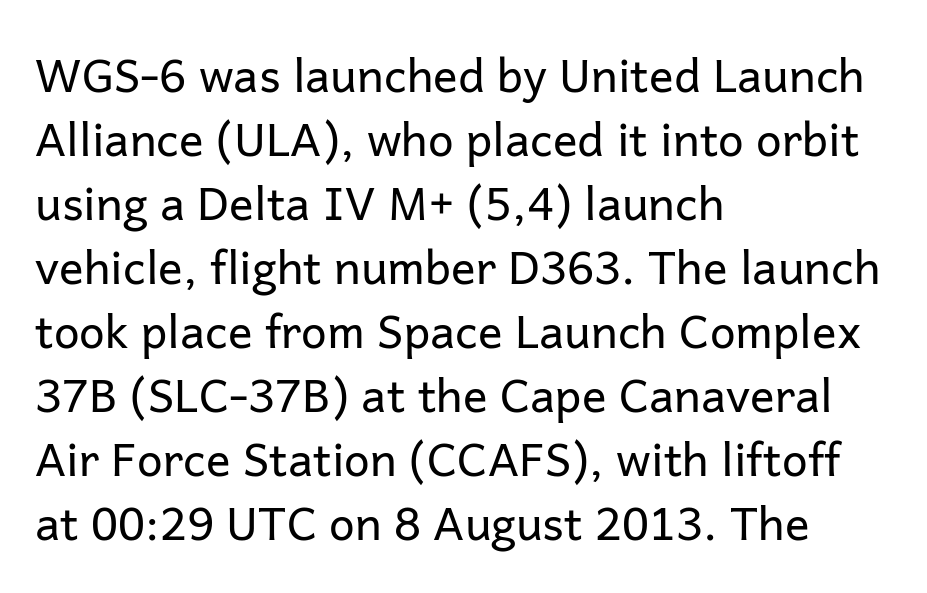
These lines are set flush left with a ragged right edge. No extra tracking has been applied to these lines. Does the type have serifs? No, each stem ends abruptly. Summary of weight: not heavy and not bold.
